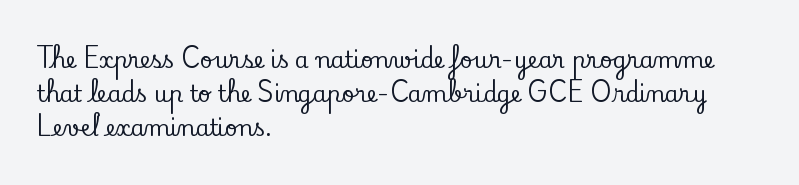
{"italic": "no", "underline": "no", "align": "left", "line_spacing": "normal", "line_spacing_ratio": 1.55, "letter_spacing": "normal", "letter_spacing_em": 0.0, "glyph_px": 22}
